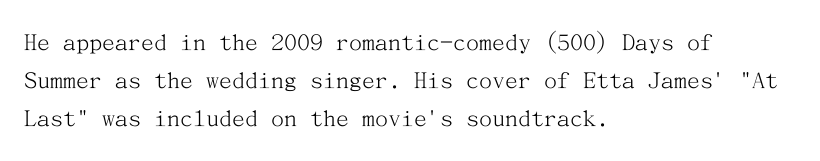
The vertical gap from one line to the next is medium. Quick note: underline off. The characters are drawn with everyday or finer stroke widths. A typesetter would mark this as roman, not italic. Caption: multi-line text, flush left, ragged right.
